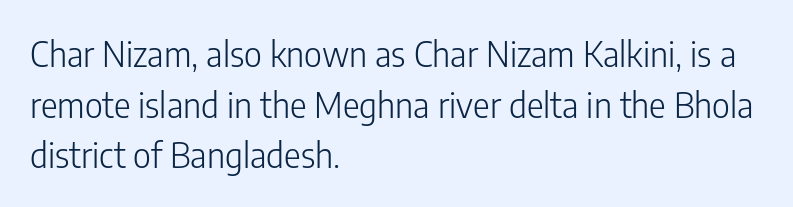
Q: Is the text bold? A: No.
Q: Is the text italic (slanted)? A: No, it is upright.
Q: Is the typeface a serif or a sans-serif typeface? A: Sans-serif.
Q: Is the text underlined? A: No.
Q: How is the paragraph aligned? A: Left-aligned.
Q: Is the spacing between letters normal or unusually wide? A: Normal.
Q: Is the spacing between lines tight, normal or loose? A: Normal.
Q: Width (condensed, normal, or wide)? A: Condensed.
Q: Stroke contrast? A: Low.
Q: x-height? A: Medium.
Q: Monospaced? A: No.
